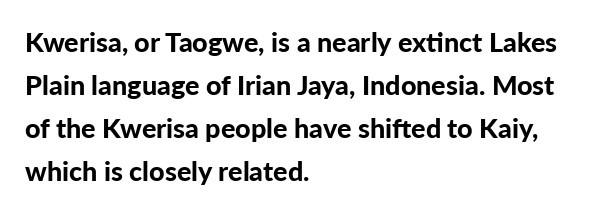
Typesetter's note: full bold, strokes at maximum text heaviness. Quick note: interline space is typical. Compared with a centered layout, this one pins lines to the left instead. Tall strokes in this sample are plumb rather than angled. The tracking reads as untouched default to a designer's eye. Has an underline been added? It has not.
